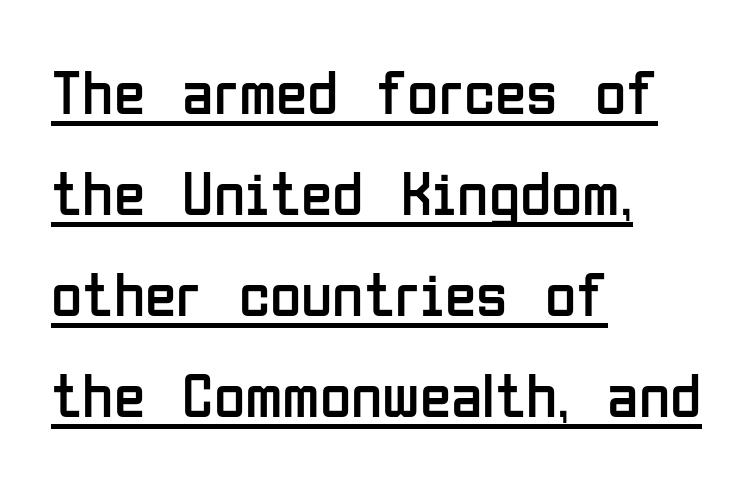
The image shows 64 px regular-weight, condensed sans-serif type, upright; set left-aligned, normal line spacing (1.58x), normal letter spacing, underlined; low stroke contrast and a medium x-height.
